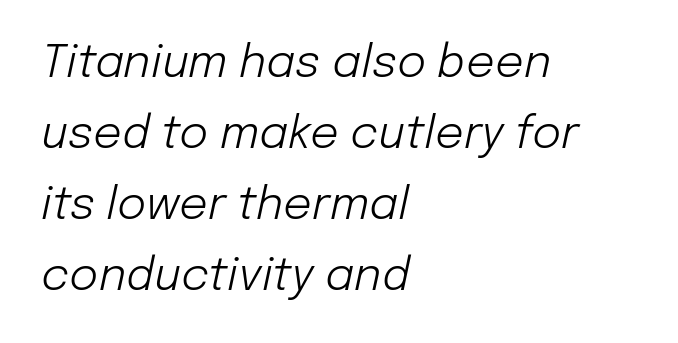
{"italic": "yes", "lean": "right", "slant_degrees": 12, "bold": "no", "weight": "light", "width": "normal", "stroke_contrast": "low", "x_height": "medium", "monospaced": "no", "underline": "no", "align": "left", "line_spacing": "normal", "line_spacing_ratio": 1.58, "letter_spacing": "normal", "letter_spacing_em": 0.0, "glyph_px": 45}
